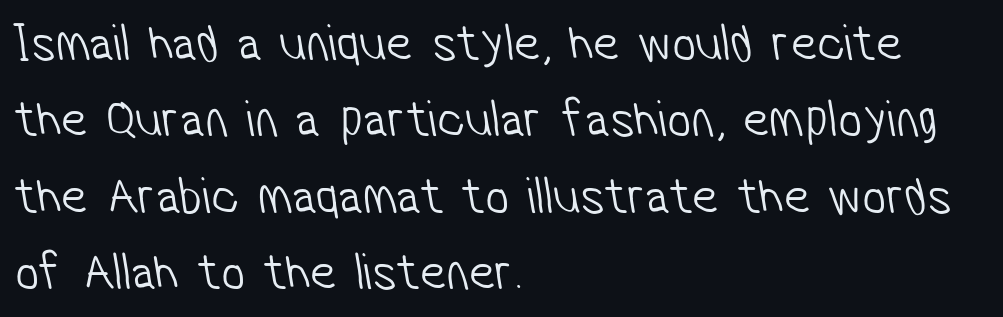
{"serif": "no", "bold": "no", "weight": "light", "width": "condensed", "stroke_contrast": "low", "x_height": "medium", "monospaced": "no", "underline": "no", "align": "left", "line_spacing": "normal", "line_spacing_ratio": 1.44, "letter_spacing": "normal", "letter_spacing_em": 0.0, "glyph_px": 53}
